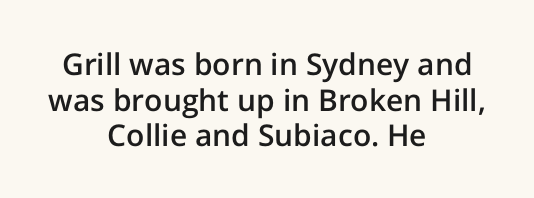
{"serif": "no", "italic": "no", "bold": "semi", "weight": "semibold", "width": "normal", "stroke_contrast": "low", "x_height": "medium", "monospaced": "no", "underline": "no", "align": "center", "line_spacing_ratio": 1.19, "letter_spacing": "normal", "letter_spacing_em": 0.0, "glyph_px": 30}
